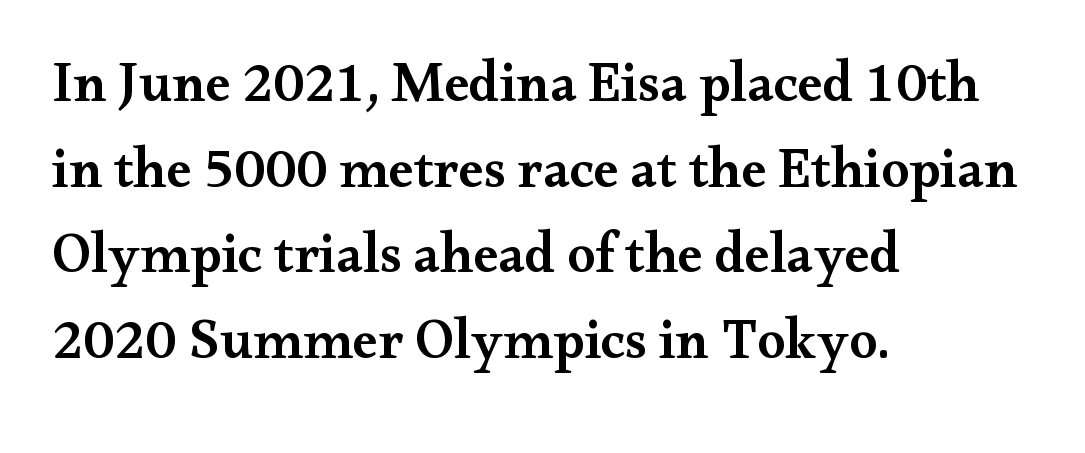
The image shows 56 px semibold, wide serif type, upright; set left-aligned, normal line spacing (1.53x), normal letter spacing, not underlined; medium stroke contrast and a small x-height.
